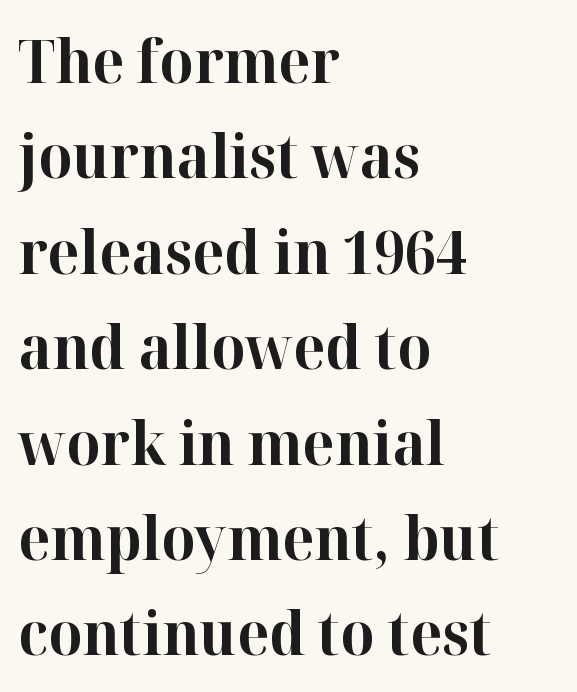
Q: Is the text bold? A: Yes.
Q: Is the text italic (slanted)? A: No, it is upright.
Q: Is the typeface a serif or a sans-serif typeface? A: Serif.
Q: Is the text underlined? A: No.
Q: How is the paragraph aligned? A: Left-aligned.
Q: Is the spacing between letters normal or unusually wide? A: Normal.
Q: Is the spacing between lines tight, normal or loose? A: Normal.
Q: Width (condensed, normal, or wide)? A: Normal.
Q: Stroke contrast? A: High.
Q: x-height? A: Medium.
Q: Monospaced? A: No.
